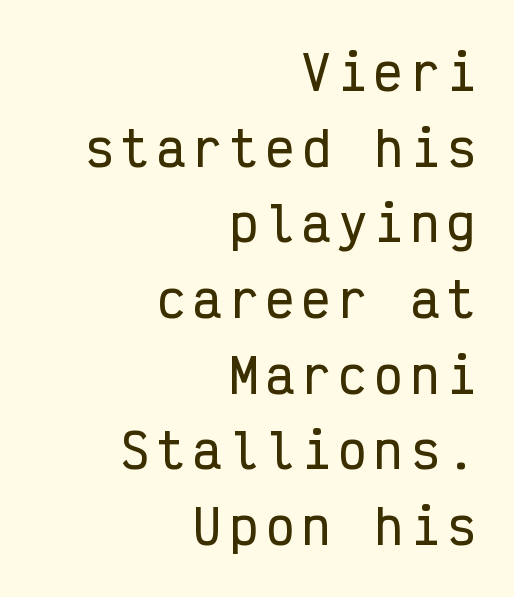
{"serif": "no", "italic": "no", "width": "condensed", "stroke_contrast": "low", "x_height": "medium", "monospaced": "yes", "underline": "no", "align": "right", "line_spacing": "normal", "line_spacing_ratio": 1.61, "glyph_px": 47}
